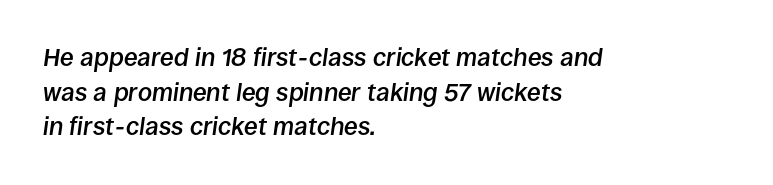
{"italic": "yes", "lean": "right", "slant_degrees": 8, "bold": "semi", "underline": "no", "align": "left", "line_spacing": "normal", "line_spacing_ratio": 1.39, "letter_spacing": "normal", "letter_spacing_em": 0.0, "glyph_px": 25}
